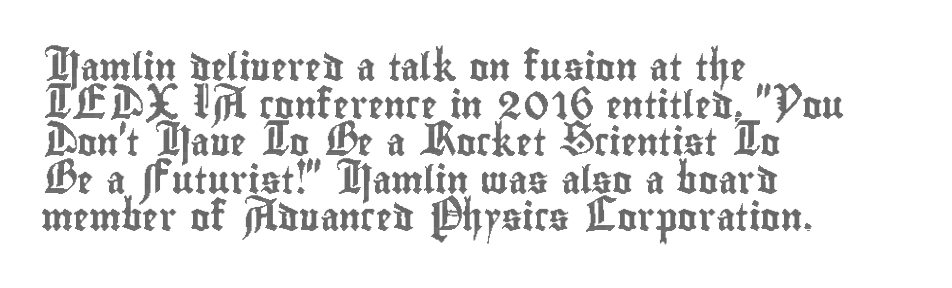
{"italic": "no", "underline": "no", "align": "left", "line_spacing": "normal", "line_spacing_ratio": 1.39, "letter_spacing": "normal", "letter_spacing_em": 0.0, "glyph_px": 27}
